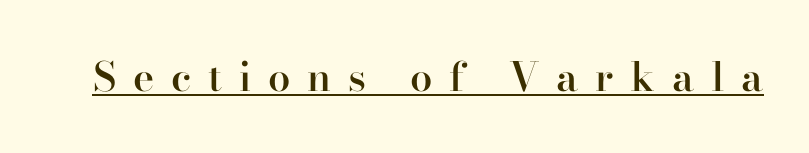
Words appear elongated and porous because spacing is wide. You can tell it's not italic because the verticals are truly vertical. Stroke thickness is moderately raised; the sample reads as semibold. The text was rendered using a seriffed face with decorative stroke endings.
